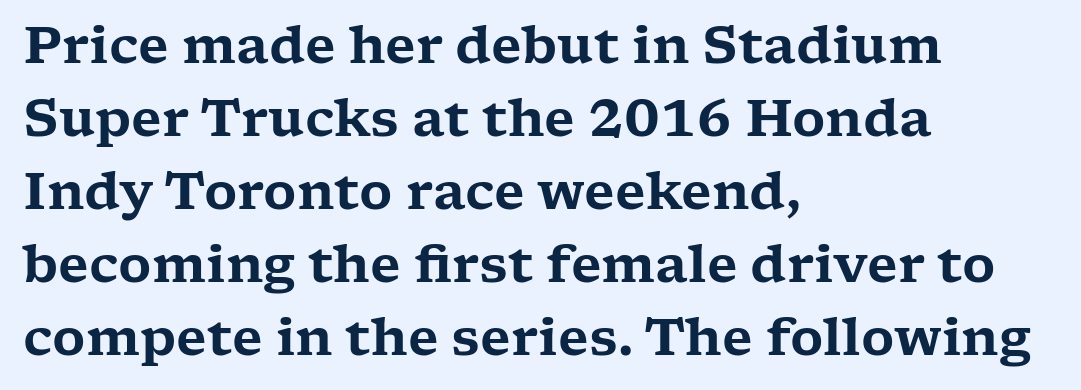
Q: Is the text italic (slanted)? A: No, it is upright.
Q: Is the typeface a serif or a sans-serif typeface? A: Serif.
Q: Is the text underlined? A: No.
Q: How is the paragraph aligned? A: Left-aligned.
Q: Is the spacing between letters normal or unusually wide? A: Normal.
Q: Is the spacing between lines tight, normal or loose? A: Normal.
Q: Width (condensed, normal, or wide)? A: Wide.
Q: Stroke contrast? A: Low.
Q: x-height? A: Medium.
Q: Monospaced? A: No.
